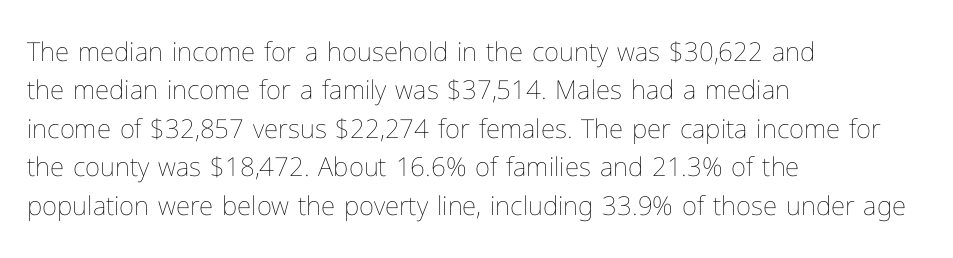
{"italic": "no", "bold": "no", "underline": "no", "align": "left", "line_spacing": "normal", "line_spacing_ratio": 1.48, "letter_spacing": "normal", "letter_spacing_em": 0.0, "glyph_px": 26}
